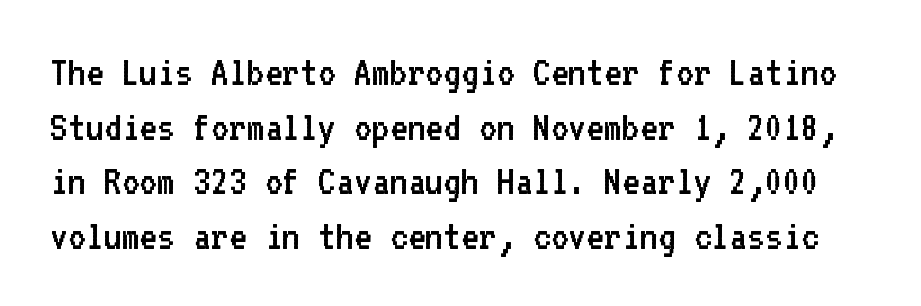
{"serif": "no", "italic": "no", "bold": "no", "weight": "regular", "width": "normal", "stroke_contrast": "low", "x_height": "medium", "monospaced": "yes", "underline": "no", "line_spacing": "normal", "line_spacing_ratio": 1.27, "letter_spacing": "normal", "letter_spacing_em": 0.0, "glyph_px": 43}
